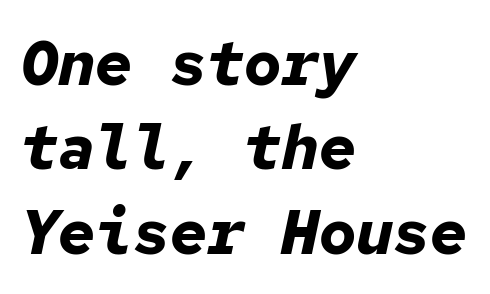
{"italic": "yes", "lean": "right", "slant_degrees": 12, "bold": "yes", "weight": "bold", "width": "normal", "stroke_contrast": "low", "x_height": "medium", "monospaced": "yes", "underline": "no", "align": "left", "line_spacing": "normal", "line_spacing_ratio": 1.36, "letter_spacing": "normal", "letter_spacing_em": 0.0, "glyph_px": 62}
